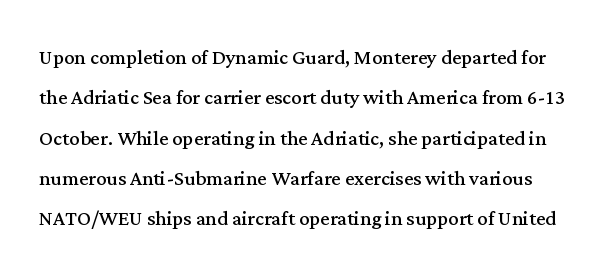
The image shows 26 px text type, upright; set normal line spacing (1.55x), normal letter spacing, not underlined.
